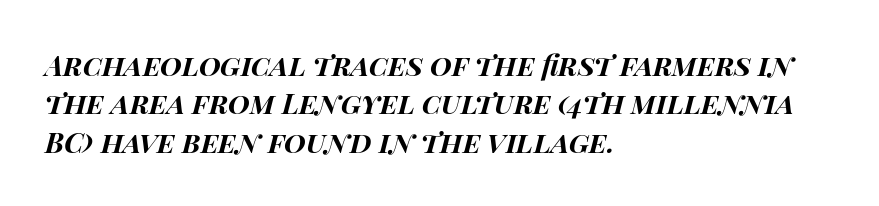
The image shows 28 px bold, wide type, italic (leaning right); set left-aligned, normal line spacing (1.37x), normal letter spacing, not underlined; high stroke contrast and a large x-height.
